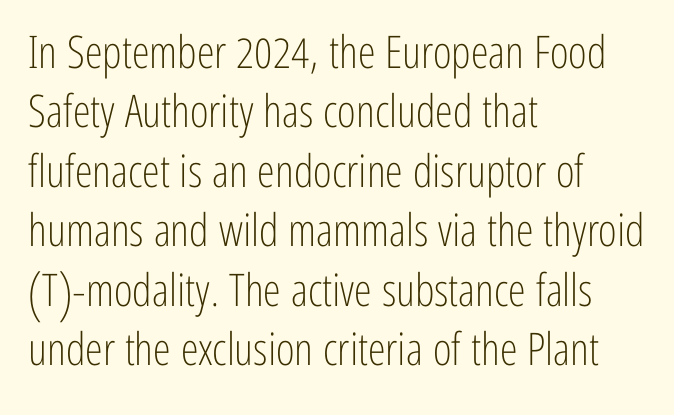
No extra tracking has been applied to these lines. The letters advance in unequal steps, a hallmark of proportional type. Counters stay open thanks to moderate or lighter strokes. When letters stand straight like this, we call the style roman or upright.
